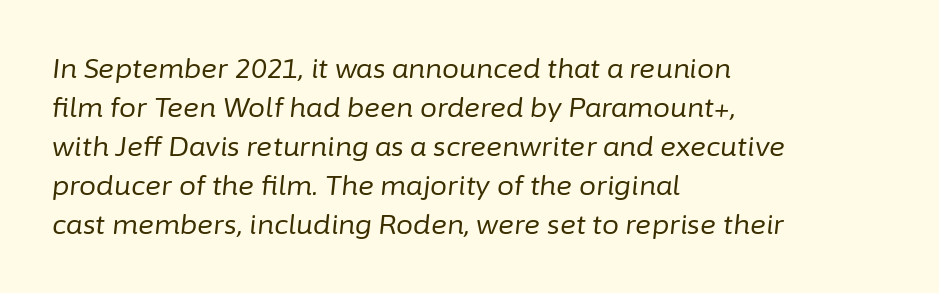
Q: Is the text bold? A: No.
Q: Is the text italic (slanted)? A: Yes, it leans right by about 6 degrees.
Q: Is the text underlined? A: No.
Q: How is the paragraph aligned? A: Left-aligned.
Q: Is the spacing between letters normal or unusually wide? A: Normal.
Q: Is the spacing between lines tight, normal or loose? A: Normal.
